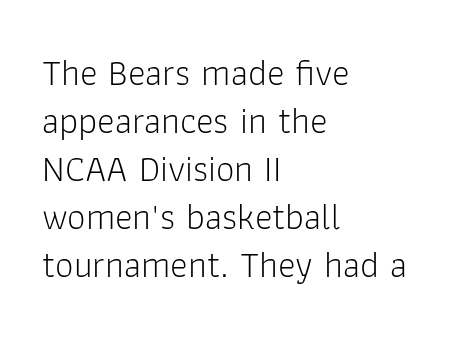
Heaviness? Minimal to ordinary, like unemphasized prose. The type sits square on the baseline with zero lean. The text was rendered using a sans face with plain stroke endings. Line spacing here is normal. Do the characters align in a grid? No, the font is proportional. These lines are set flush left with a ragged right edge.
